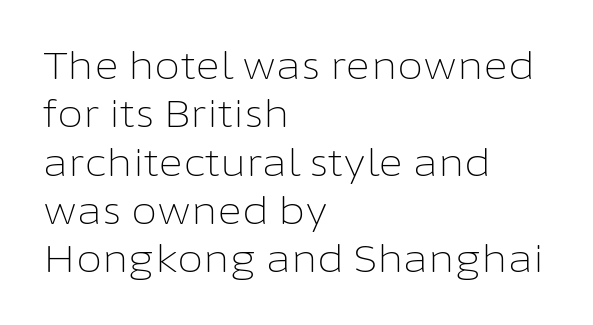
The image shows 38 px light sans-serif type, upright; set left-aligned, normal line spacing (1.27x), normal letter spacing, not underlined; low stroke contrast and a medium x-height.
